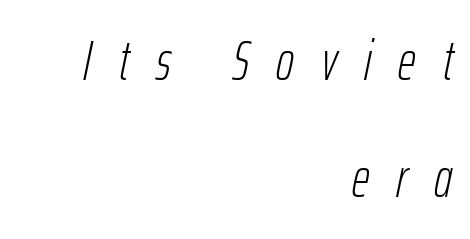
The image shows 55 px light, condensed type, italic (leaning right); set right-aligned, loose line spacing (2.12x), unusually wide letter spacing (+0.49 em), not underlined; low stroke contrast and a medium x-height.
